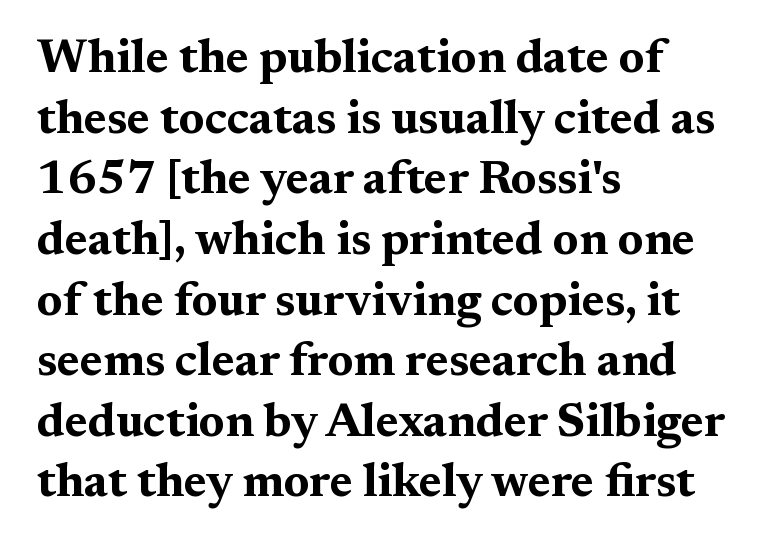
{"serif": "yes", "italic": "no", "bold": "yes", "weight": "bold", "width": "wide", "stroke_contrast": "medium", "x_height": "medium", "monospaced": "no", "underline": "no", "align": "left", "line_spacing": "normal", "line_spacing_ratio": 1.29, "letter_spacing": "normal", "letter_spacing_em": 0.0, "glyph_px": 47}
